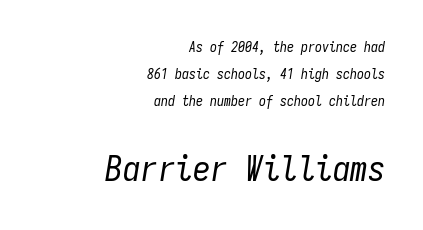
Q: Is the text bold? A: No.
Q: Is the text italic (slanted)? A: Yes, it leans right by about 9 degrees.
Q: Is the text underlined? A: No.
Q: How is the paragraph aligned? A: Right-aligned.
Q: Is the spacing between letters normal or unusually wide? A: Normal.
Q: Is the spacing between lines tight, normal or loose? A: Loose.
Q: Which block of text is set in a larger size, the first (top) or the second (bottom)? A: The second (bottom) one.
Q: Width (condensed, normal, or wide)? A: Condensed.
Q: Stroke contrast? A: Low.
Q: x-height? A: Medium.
Q: Monospaced? A: Yes.
